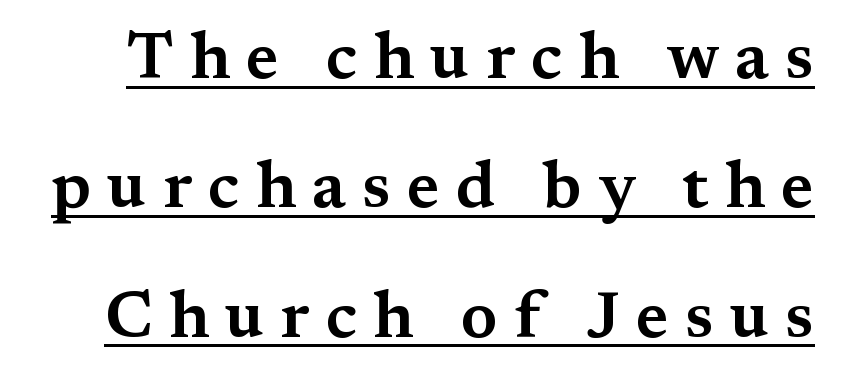
The image shows 65 px wide serif type, upright; set loose line spacing (1.99x), unusually wide letter spacing (+0.25 em), underlined; medium stroke contrast and a medium x-height.
